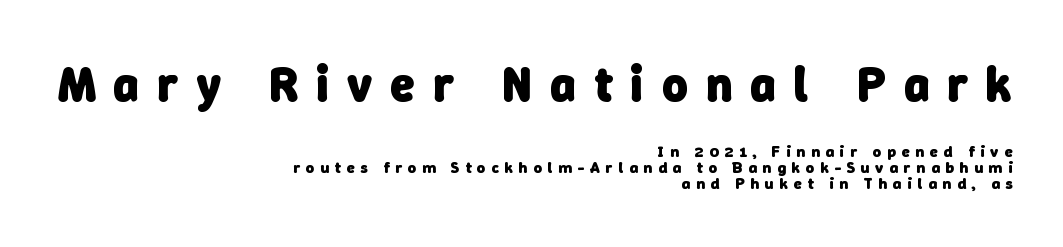
Q: Is the text bold? A: Yes.
Q: Is the typeface a serif or a sans-serif typeface? A: Sans-serif.
Q: Is the text underlined? A: No.
Q: How is the paragraph aligned? A: Right-aligned.
Q: Is the spacing between letters normal or unusually wide? A: Unusually wide.
Q: Is the spacing between lines tight, normal or loose? A: Tight.
Q: Which block of text is set in a larger size, the first (top) or the second (bottom)? A: The first (top) one.
Q: Width (condensed, normal, or wide)? A: Normal.
Q: Stroke contrast? A: Low.
Q: x-height? A: Medium.
Q: Monospaced? A: No.
